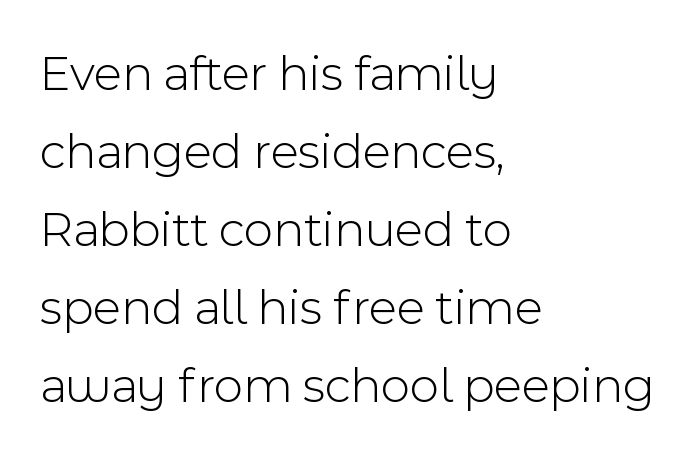
The image shows 51 px light sans-serif type, upright; set left-aligned, normal line spacing (1.53x), normal letter spacing, not underlined; a medium x-height.
